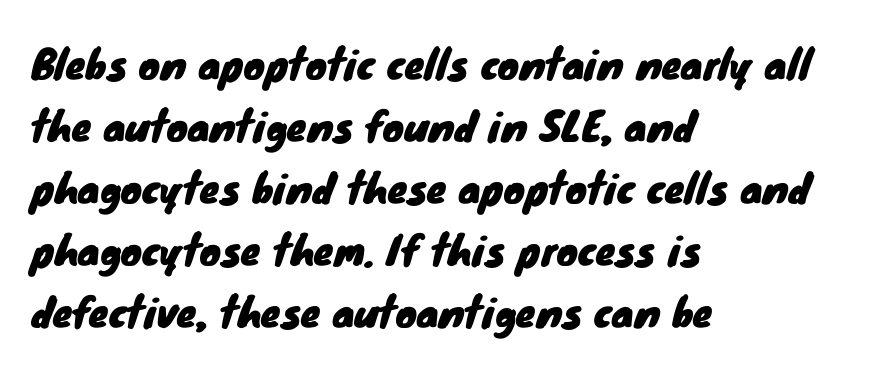
Between one letter and the next there's only the usual sliver of space. The area under the type is left untouched. These lines stack with their left ends in a neat column. The type family on display is of the sans-serif kind. Compared with typical paragraphs, the rows here are spaced about the same.
